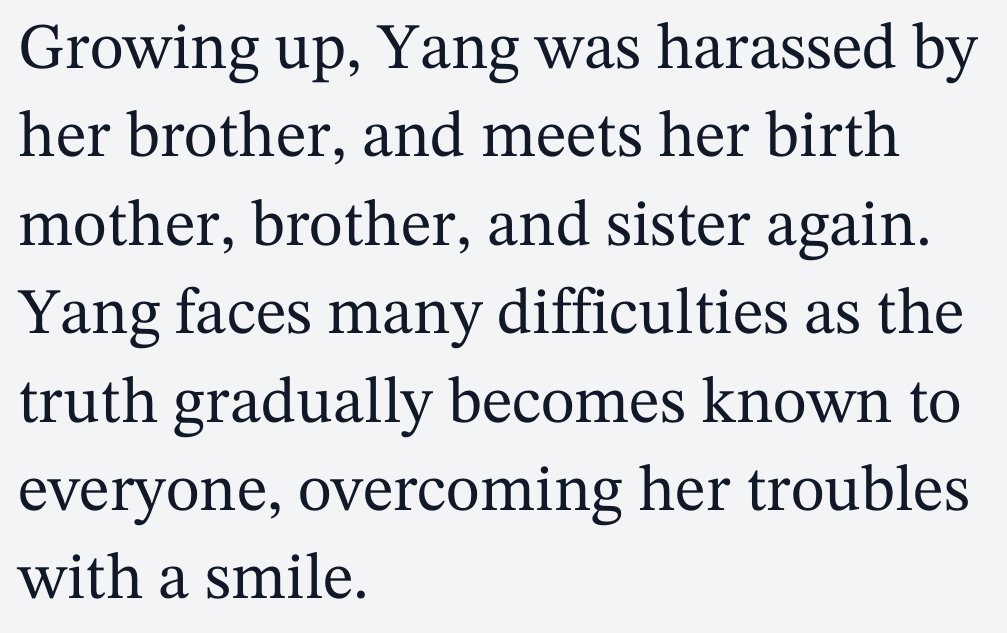
{"serif": "yes", "italic": "no", "width": "normal", "stroke_contrast": "medium", "x_height": "medium", "monospaced": "no", "underline": "no", "align": "left", "line_spacing": "normal", "line_spacing_ratio": 1.36, "letter_spacing": "normal", "letter_spacing_em": 0.0, "glyph_px": 65}
